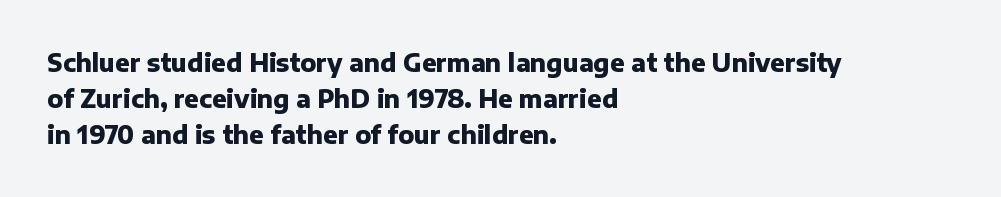
These lines are set flush left with a ragged right edge. Upright lettering throughout. Compared with typical body copy, the letter spacing here is the same. The line-height multiplier appears to be the usual default.
